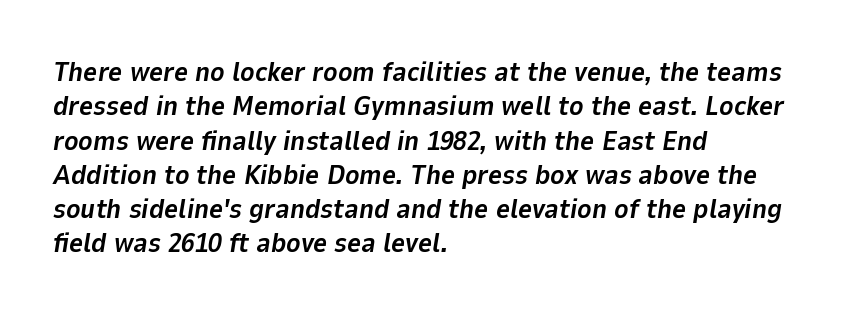
The image shows 27 px bold type, italic (leaning right); set left-aligned, normal line spacing (1.27x), normal letter spacing, not underlined.
